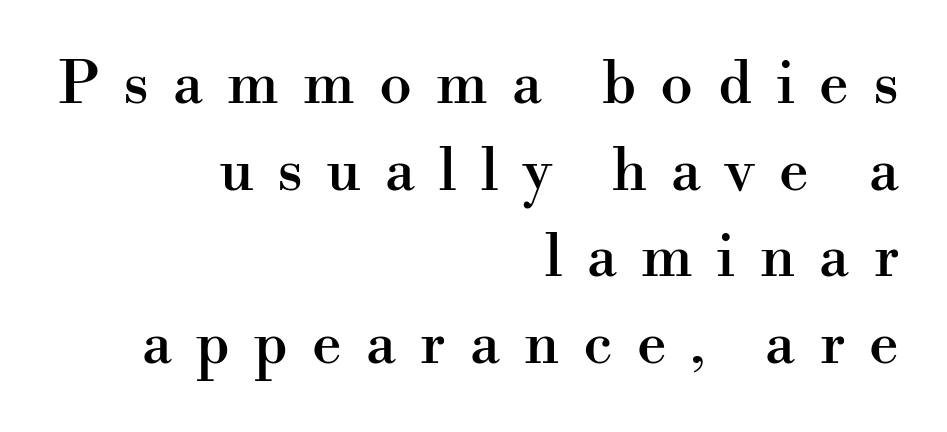
These lines were composed using upright roman letters. The rendering anchors every line to the right-hand side. Anything drawn beneath the words? Only blank space. This sample keeps an unexceptional amount of space between lines.
